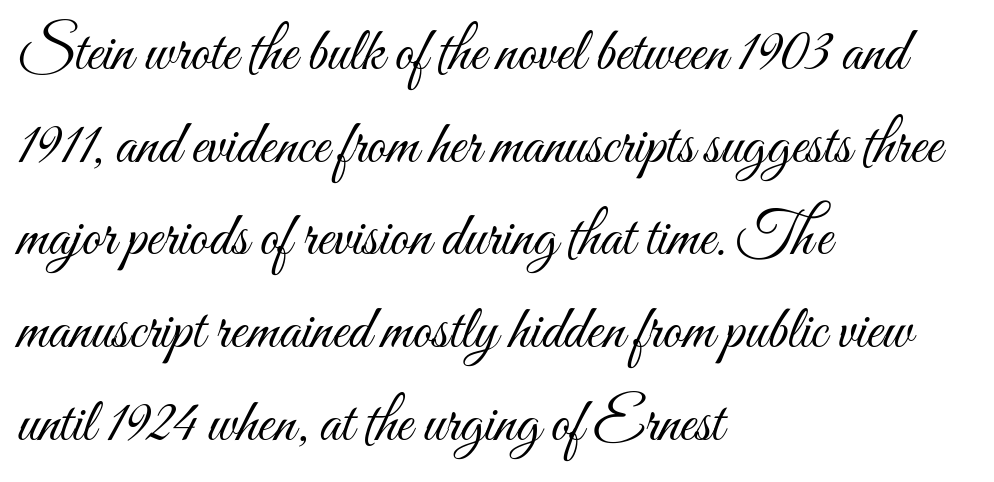
{"bold": "no", "weight": "light", "width": "condensed", "stroke_contrast": "medium", "x_height": "small", "monospaced": "no", "underline": "no", "align": "left", "line_spacing": "normal", "line_spacing_ratio": 1.52, "letter_spacing": "normal", "letter_spacing_em": 0.0, "glyph_px": 61}
